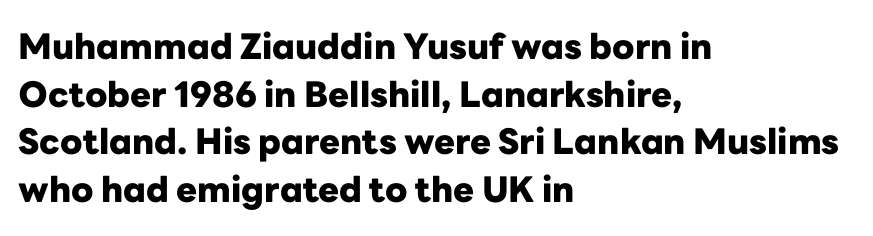
{"serif": "no", "italic": "no", "bold": "yes", "weight": "heavy", "width": "normal", "stroke_contrast": "low", "x_height": "medium", "monospaced": "no", "underline": "no", "align": "left", "line_spacing": "normal", "line_spacing_ratio": 1.36, "letter_spacing": "normal", "letter_spacing_em": 0.0, "glyph_px": 35}
